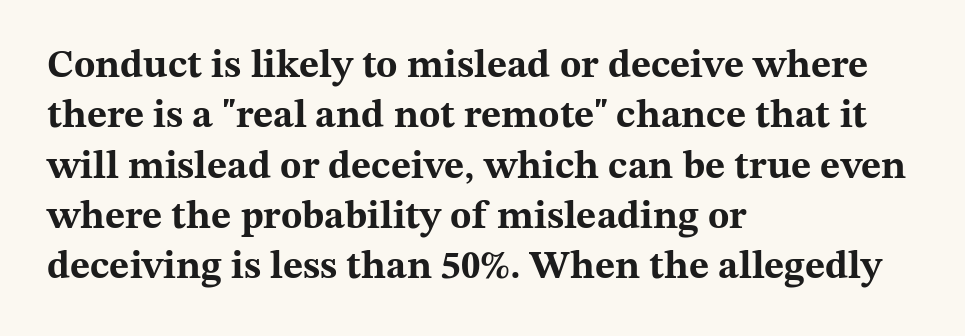
Q: Is the text bold? A: Yes.
Q: Is the text italic (slanted)? A: No, it is upright.
Q: Is the typeface a serif or a sans-serif typeface? A: Serif.
Q: Is the text underlined? A: No.
Q: How is the paragraph aligned? A: Left-aligned.
Q: Is the spacing between letters normal or unusually wide? A: Normal.
Q: Is the spacing between lines tight, normal or loose? A: Normal.
Q: Width (condensed, normal, or wide)? A: Wide.
Q: Stroke contrast? A: Medium.
Q: x-height? A: Medium.
Q: Monospaced? A: No.
